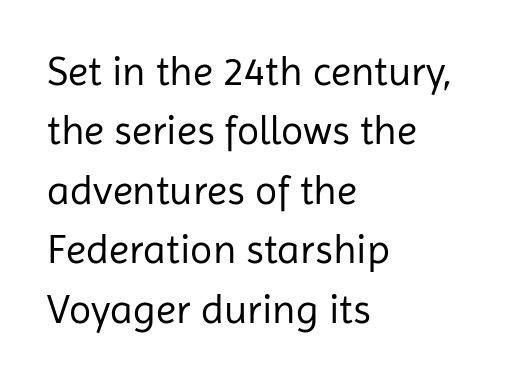
Default kerning and tracking; the words read as compact shapes. The rows are spaced the way most documents space them. The strip under each line holds only bare page. The passage shown is typed in a proportional face where columns would drift.
